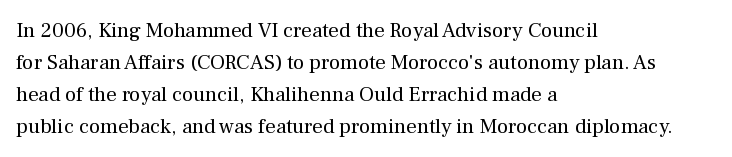
Vertical strokes here are truly vertical. The paragraph has a hard left edge and a soft right edge. The rendering uses a moderate line-height, typical for paragraphs. The cut favours lightness, reaching ordinary text weight at its darkest.
